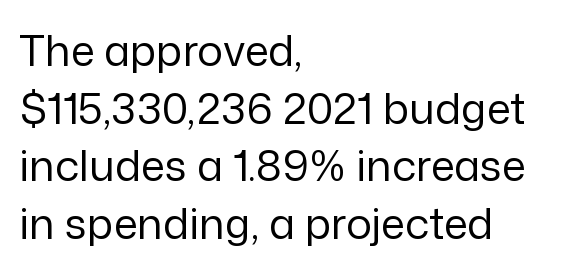
The text block is weighted toward the left margin, trailing off unevenly rightward. Glance below the letters and you will spot only blank space. Nothing heavy about these letters — not bold at all. Upright lettering throughout.
